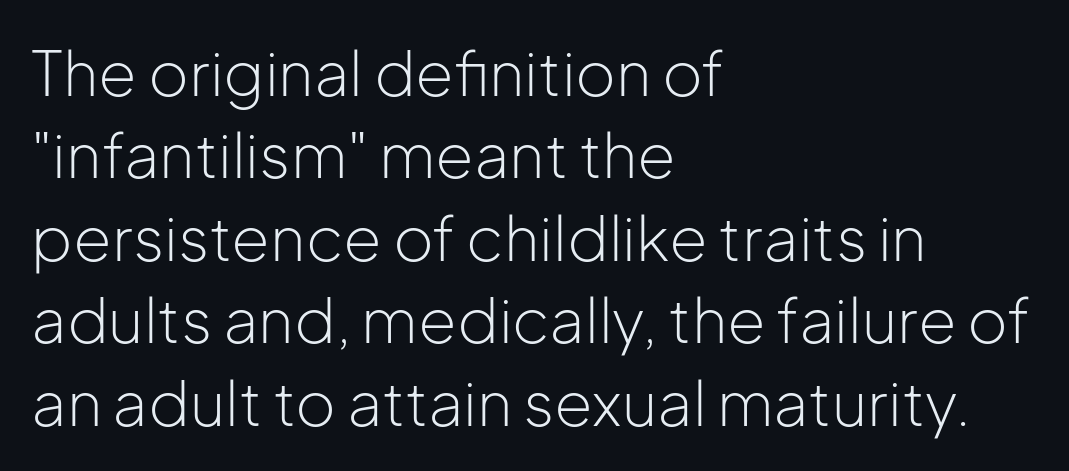
Q: Is the text bold? A: No.
Q: Is the text italic (slanted)? A: No, it is upright.
Q: Is the typeface a serif or a sans-serif typeface? A: Sans-serif.
Q: Is the text underlined? A: No.
Q: How is the paragraph aligned? A: Left-aligned.
Q: Is the spacing between letters normal or unusually wide? A: Normal.
Q: Is the spacing between lines tight, normal or loose? A: Normal.
Q: Width (condensed, normal, or wide)? A: Normal.
Q: Stroke contrast? A: Low.
Q: x-height? A: Medium.
Q: Monospaced? A: No.
